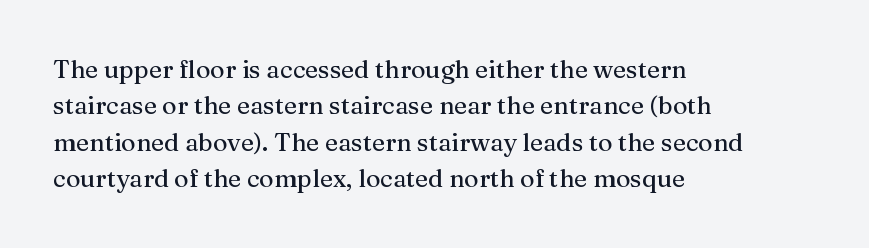
The image shows 25 px text type, upright; set left-aligned, normal line spacing (1.46x), normal letter spacing, not underlined.
